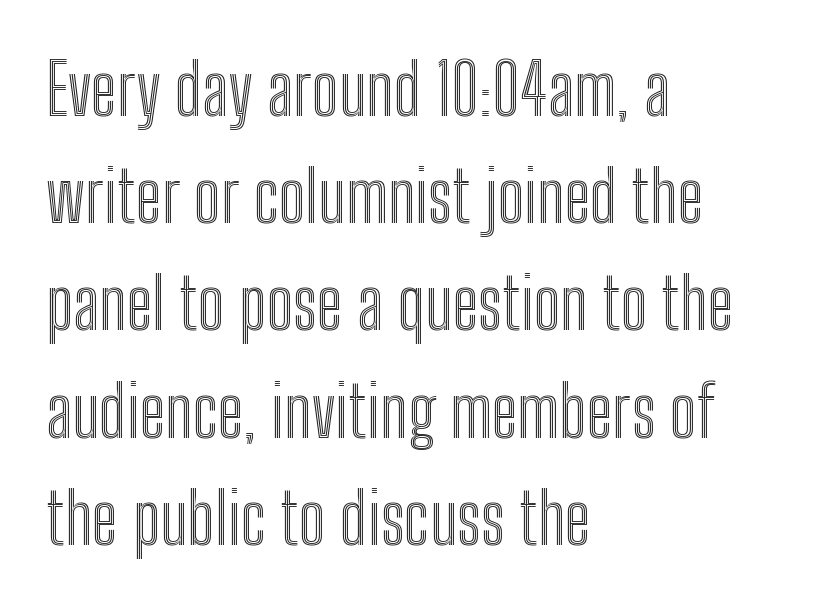
The image shows 71 px condensed type, upright; set left-aligned, normal line spacing (1.51x), normal letter spacing, not underlined; a medium x-height.
